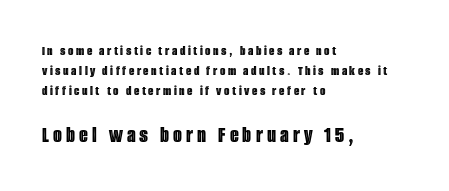
The image shows 23 px text type, upright; set left-aligned, normal line spacing (1.44x), not underlined; the second (bottom) block is 1.64x larger.
